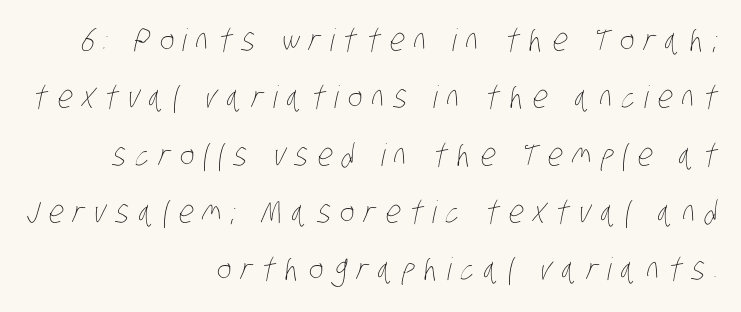
Q: Is the text bold? A: No.
Q: Is the text underlined? A: No.
Q: How is the paragraph aligned? A: Right-aligned.
Q: Is the spacing between letters normal or unusually wide? A: Unusually wide.
Q: Width (condensed, normal, or wide)? A: Condensed.
Q: Stroke contrast? A: Low.
Q: x-height? A: Large.
Q: Monospaced? A: No.
